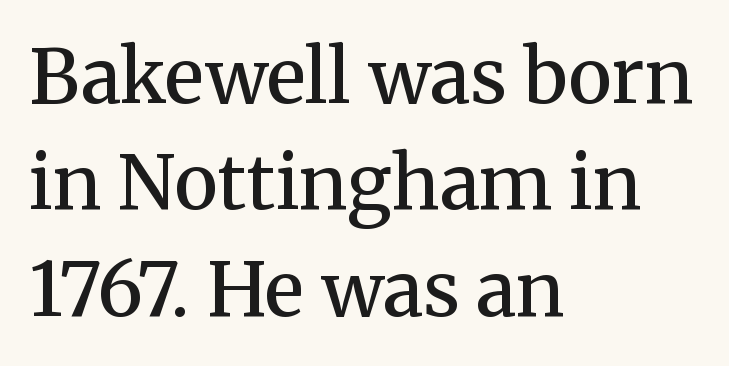
{"serif": "yes", "italic": "no", "bold": "semi", "weight": "semibold", "width": "normal", "stroke_contrast": "medium", "x_height": "medium", "monospaced": "no", "underline": "no", "align": "left", "line_spacing": "normal", "line_spacing_ratio": 1.42, "letter_spacing": "normal", "letter_spacing_em": 0.0, "glyph_px": 75}
